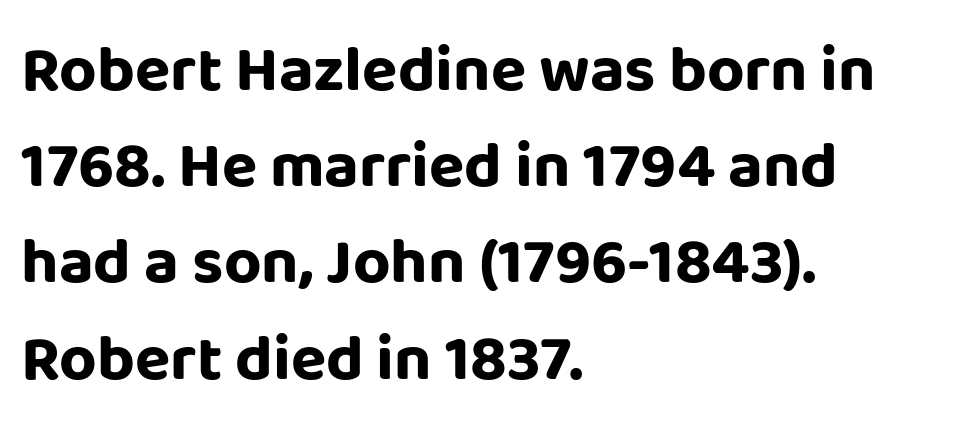
{"serif": "no", "italic": "no", "bold": "yes", "weight": "bold", "width": "normal", "stroke_contrast": "low", "x_height": "large", "monospaced": "no", "underline": "no", "align": "left", "line_spacing": "normal", "line_spacing_ratio": 1.48, "letter_spacing": "normal", "letter_spacing_em": 0.0, "glyph_px": 65}
